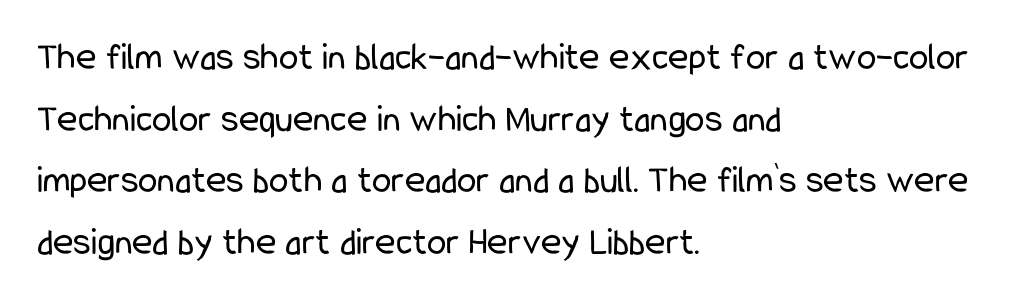
{"serif": "no", "italic": "no", "bold": "no", "weight": "regular", "width": "condensed", "stroke_contrast": "low", "x_height": "medium", "monospaced": "no", "underline": "no", "align": "left", "line_spacing": "normal", "line_spacing_ratio": 1.58, "letter_spacing": "normal", "letter_spacing_em": 0.0, "glyph_px": 39}
